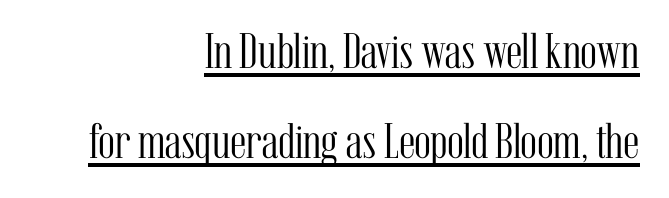
The specimen reads as upright at a glance. Nothing unusual about the tracking: characters are spaced as the font intends. The face used here is seriffed, in the tradition of book romans. Somebody hit Ctrl+U on this one — the words are underlined. The rendering uses natural spacing where letterforms have individual widths.
